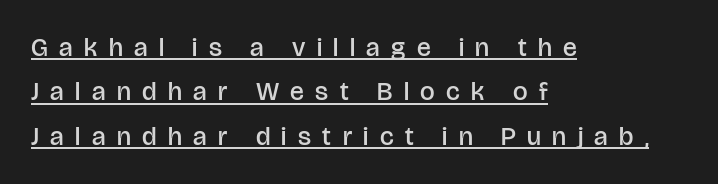
{"italic": "no", "bold": "semi", "underline": "yes", "align": "left", "line_spacing_ratio": 1.71, "letter_spacing": "wide", "letter_spacing_em": 0.44, "glyph_px": 26}
